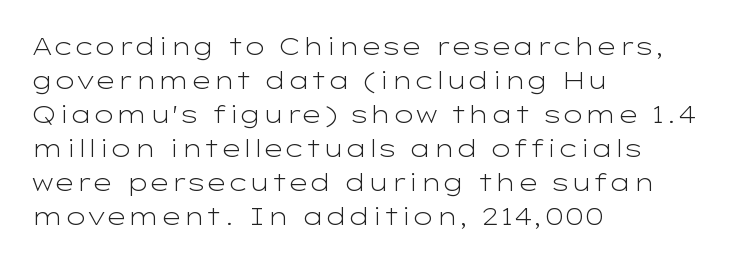
Just letters on the line, the space beneath them empty. The lines sit at an ordinary, default distance from one another. Reading down the block, your eye returns to a fixed left position each line. Think standard paragraph weight, or any step lighter than that.
